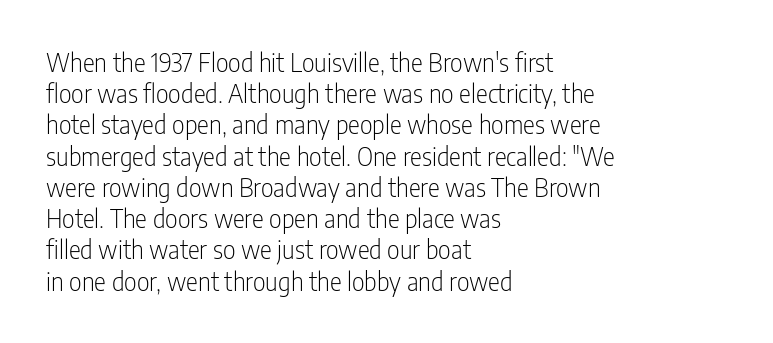
Q: Is the text bold? A: No.
Q: Is the text italic (slanted)? A: No, it is upright.
Q: Is the text underlined? A: No.
Q: How is the paragraph aligned? A: Left-aligned.
Q: Is the spacing between letters normal or unusually wide? A: Normal.
Q: Is the spacing between lines tight, normal or loose? A: Normal.
